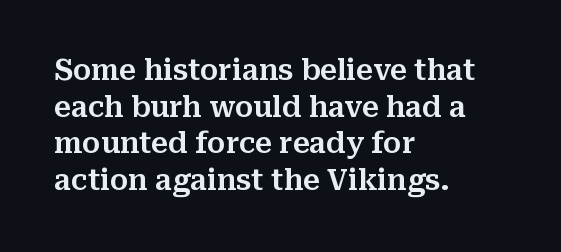
The image shows 28 px serif type, upright; set left-aligned, normal line spacing (1.31x), normal letter spacing, not underlined; medium stroke contrast and a medium x-height.
